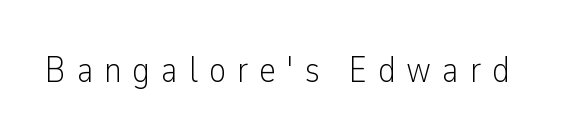
{"serif": "no", "italic": "no", "bold": "no", "weight": "light", "width": "condensed", "stroke_contrast": "low", "x_height": "medium", "monospaced": "no", "underline": "no", "letter_spacing": "wide", "letter_spacing_em": 0.3, "glyph_px": 36}
